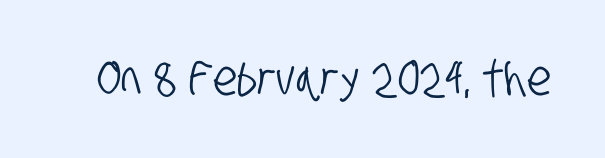
Q: Is the typeface a serif or a sans-serif typeface? A: Sans-serif.
Q: Is the text underlined? A: No.
Q: Is the spacing between letters normal or unusually wide? A: Normal.
Q: Width (condensed, normal, or wide)? A: Condensed.
Q: Stroke contrast? A: Low.
Q: x-height? A: Large.
Q: Monospaced? A: No.
